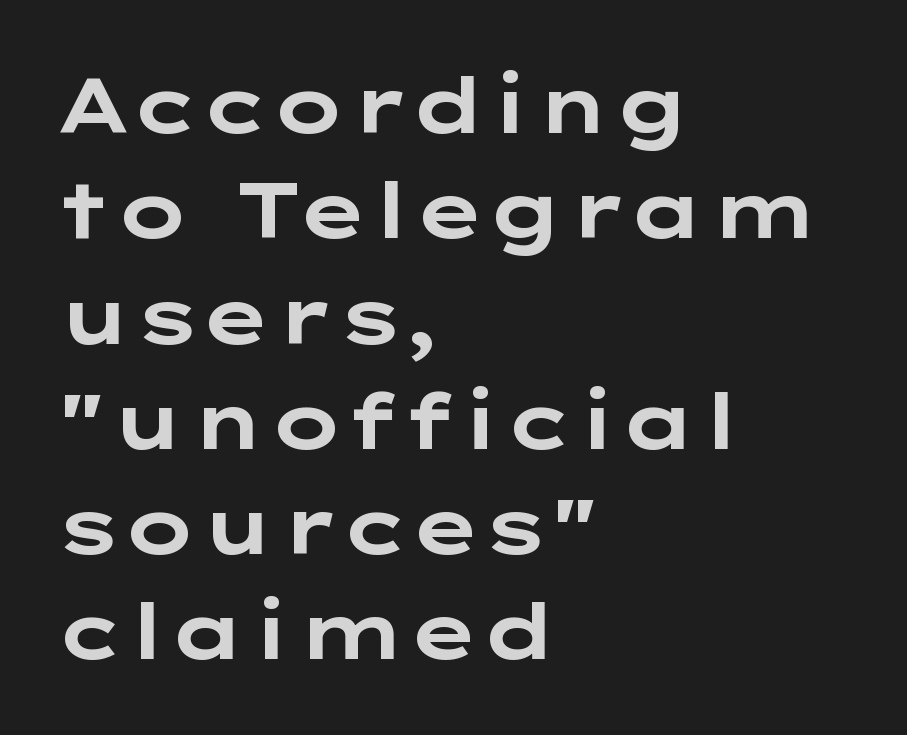
The image shows 78 px bold, wide sans-serif type, upright; set left-aligned, normal line spacing (1.35x), normal letter spacing, not underlined; low stroke contrast and a medium x-height.
